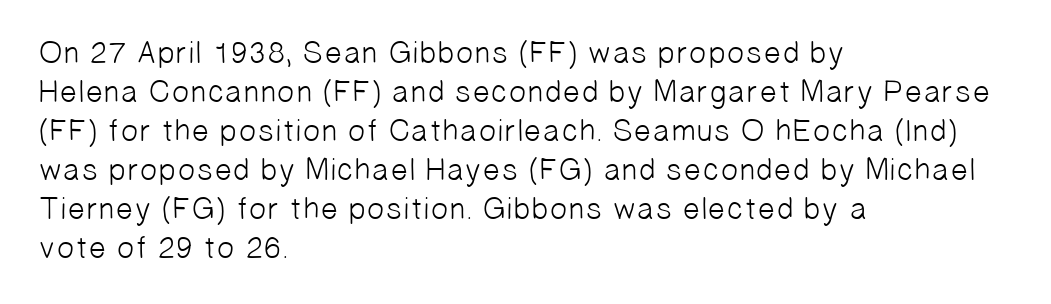
Caption: standard tracking, unaltered. Interline gaps are of average width in this sample. A quiet, ordinary-to-light weight characterises the typeface. This rendering uses left alignment, leaving the right contour irregular. The glyphs are unaccompanied by any horizontal stroke below them.
